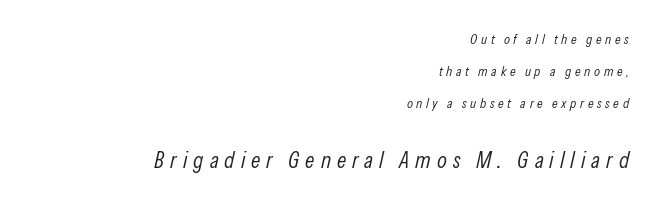
{"italic": "yes", "lean": "right", "slant_degrees": 13, "bold": "no", "underline": "no", "align": "right", "line_spacing": "loose", "line_spacing_ratio": 2.3, "letter_spacing": "wide", "letter_spacing_em": 0.26, "larger_block": "second", "size_ratio": 1.64, "glyph_px": 23}
